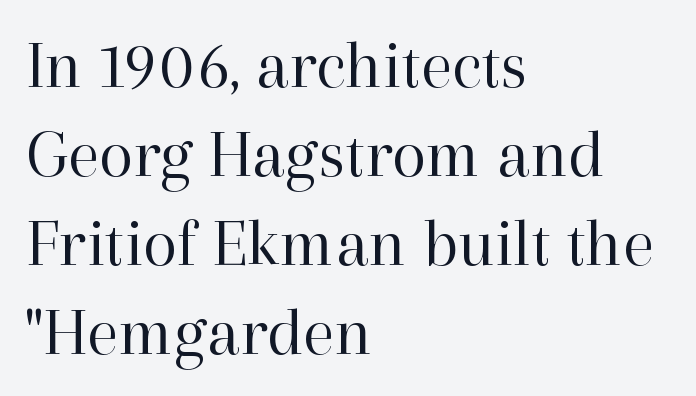
Old-style or modern, the face here clearly has serifs. Is this a fixed-width face? No — the glyphs have proportional, varying widths. Quick note: not italic, upright. The designer left line spacing at the default. The passage shown is not bold in any degree. The words here are not underlined.
